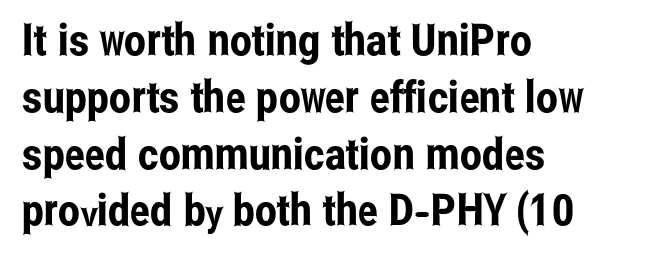
Q: Is the text italic (slanted)? A: No, it is upright.
Q: Is the typeface a serif or a sans-serif typeface? A: Sans-serif.
Q: Is the text underlined? A: No.
Q: How is the paragraph aligned? A: Left-aligned.
Q: Is the spacing between letters normal or unusually wide? A: Normal.
Q: Is the spacing between lines tight, normal or loose? A: Normal.
Q: Width (condensed, normal, or wide)? A: Condensed.
Q: Stroke contrast? A: Low.
Q: x-height? A: Medium.
Q: Monospaced? A: No.
